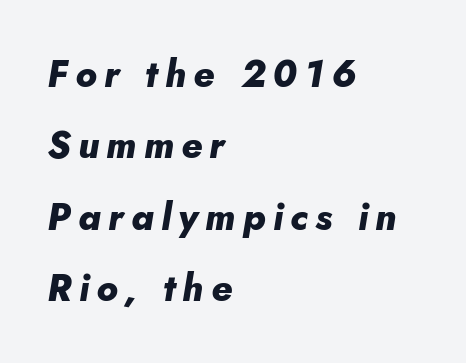
Note the varied advance widths — an 'i' is clearly narrower than an 'm'. The letterforms stand isolated, each surrounded by extra space. Yep, that's italic — everything's leaning. Notice the wide empty band between every row — that's loose leading. If you drew a ruler down the left edge, every line would touch it.
